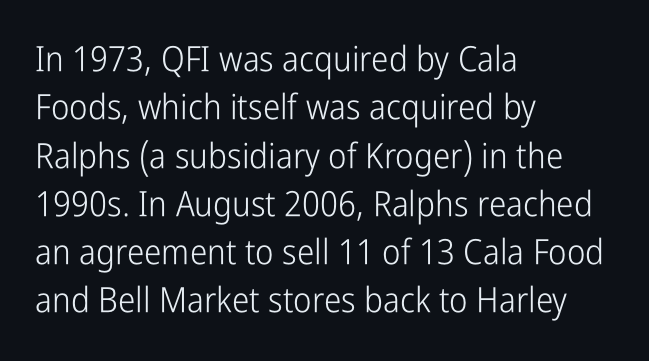
{"serif": "no", "italic": "no", "bold": "no", "weight": "light", "width": "condensed", "stroke_contrast": "low", "x_height": "medium", "monospaced": "no", "underline": "no", "align": "left", "line_spacing": "normal", "line_spacing_ratio": 1.38, "letter_spacing": "normal", "letter_spacing_em": 0.0, "glyph_px": 35}
